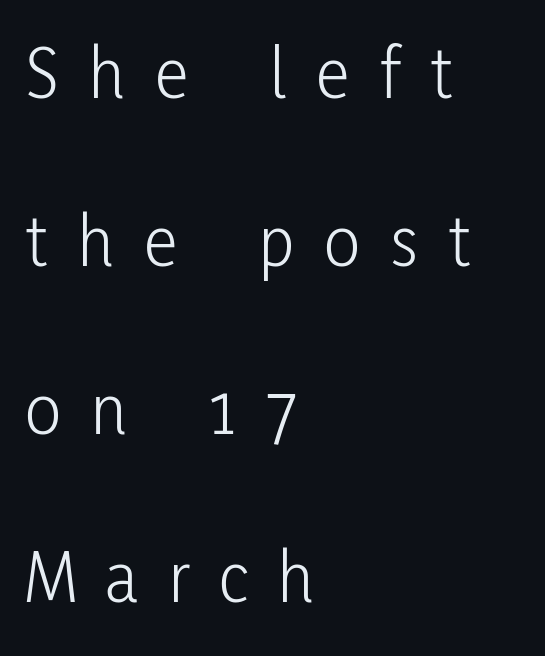
The image shows 76 px light, condensed sans-serif type, upright; set left-aligned, loose line spacing (2.21x), unusually wide letter spacing (+0.39 em), not underlined; low stroke contrast and a medium x-height.
